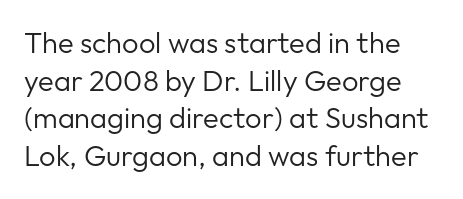
Q: Is the text bold? A: No.
Q: Is the text italic (slanted)? A: No, it is upright.
Q: Is the typeface a serif or a sans-serif typeface? A: Sans-serif.
Q: Is the text underlined? A: No.
Q: Is the spacing between letters normal or unusually wide? A: Normal.
Q: Is the spacing between lines tight, normal or loose? A: Normal.
Q: Width (condensed, normal, or wide)? A: Normal.
Q: Stroke contrast? A: Low.
Q: x-height? A: Medium.
Q: Monospaced? A: No.
